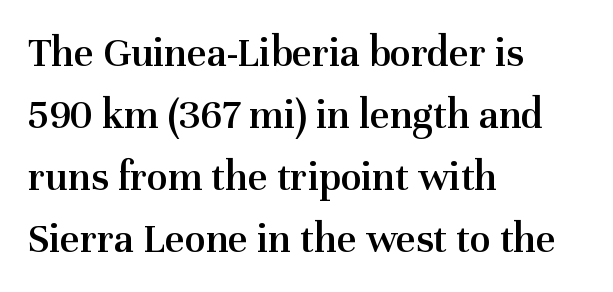
{"serif": "yes", "italic": "no", "bold": "semi", "weight": "semibold", "width": "normal", "stroke_contrast": "medium", "x_height": "medium", "monospaced": "no", "underline": "no", "align": "left", "line_spacing": "normal", "line_spacing_ratio": 1.44, "letter_spacing": "normal", "letter_spacing_em": 0.0, "glyph_px": 43}
